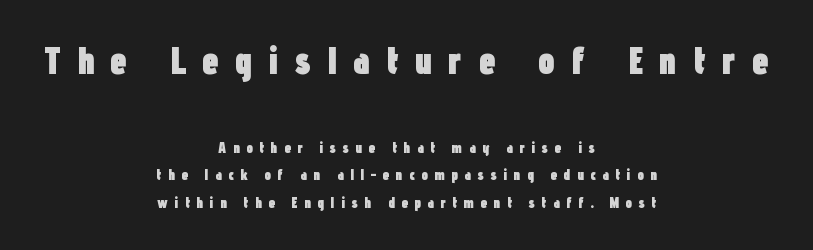
The image shows 38 px heavy, condensed sans-serif type, upright; set centered, line spacing 1.85x, unusually wide letter spacing (+0.42 em), not underlined; the first (top) block is 2.53x larger; low stroke contrast and a medium x-height.
